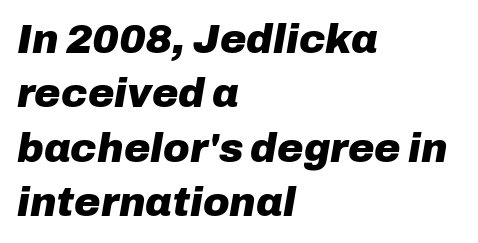
{"italic": "yes", "lean": "right", "slant_degrees": 10, "bold": "yes", "weight": "heavy", "width": "normal", "stroke_contrast": "low", "x_height": "medium", "monospaced": "no", "underline": "no", "align": "left", "line_spacing": "normal", "line_spacing_ratio": 1.36, "letter_spacing": "normal", "letter_spacing_em": 0.0, "glyph_px": 40}
